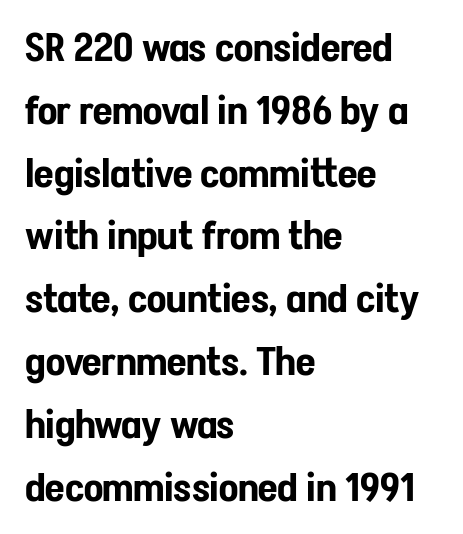
Q: Is the text italic (slanted)? A: No, it is upright.
Q: Is the typeface a serif or a sans-serif typeface? A: Sans-serif.
Q: Is the text underlined? A: No.
Q: How is the paragraph aligned? A: Left-aligned.
Q: Is the spacing between letters normal or unusually wide? A: Normal.
Q: Is the spacing between lines tight, normal or loose? A: Normal.
Q: Width (condensed, normal, or wide)? A: Condensed.
Q: Stroke contrast? A: Low.
Q: x-height? A: Medium.
Q: Monospaced? A: No.
